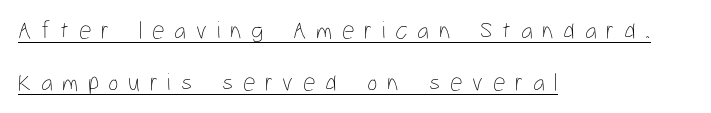
Q: Is the text bold? A: No.
Q: Is the text italic (slanted)? A: No, it is upright.
Q: Is the text underlined? A: Yes.
Q: How is the paragraph aligned? A: Left-aligned.
Q: Is the spacing between letters normal or unusually wide? A: Unusually wide.
Q: Is the spacing between lines tight, normal or loose? A: Loose.
